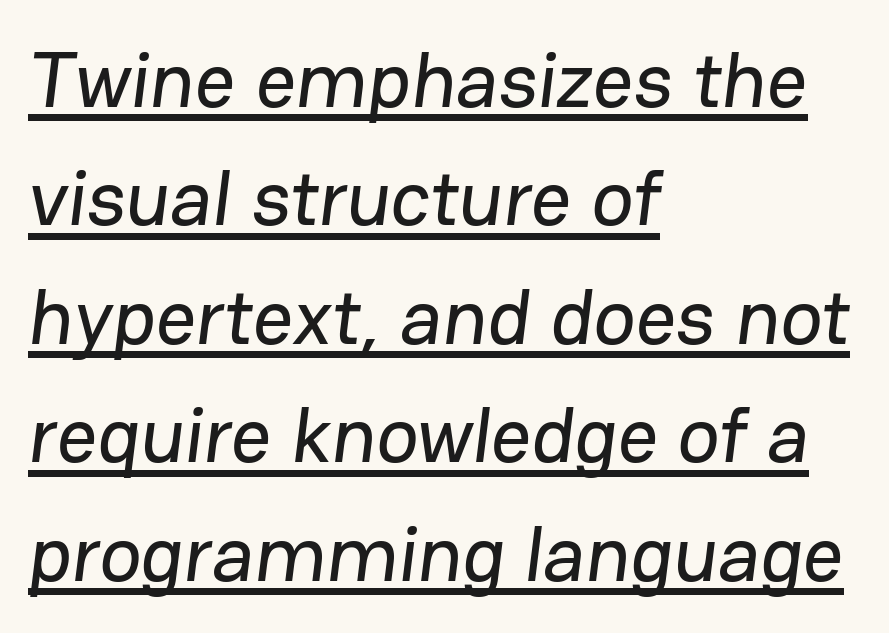
The image shows 79 px sans-serif type; set left-aligned, normal line spacing (1.5x), normal letter spacing, underlined; low stroke contrast and a medium x-height.
